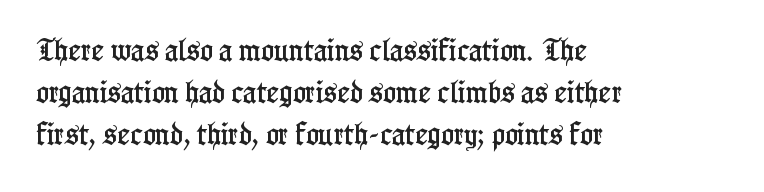
This is the regular roman posture of the typeface. Spacing between characters is what you'd get straight out of the box. In CSS terms this would be text-align: left. This rendering features lettering with no underline.
